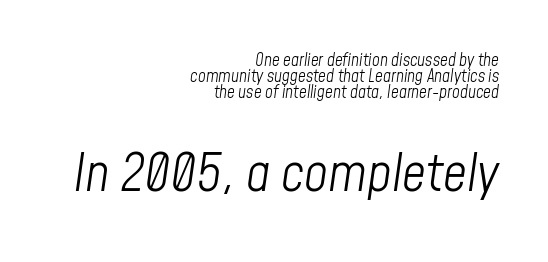
The image shows 52 px light, condensed type, italic (leaning right); set right-aligned, tight line spacing (0.95x), normal letter spacing, not underlined; the second (bottom) block is 3.06x larger; low stroke contrast and a medium x-height.
